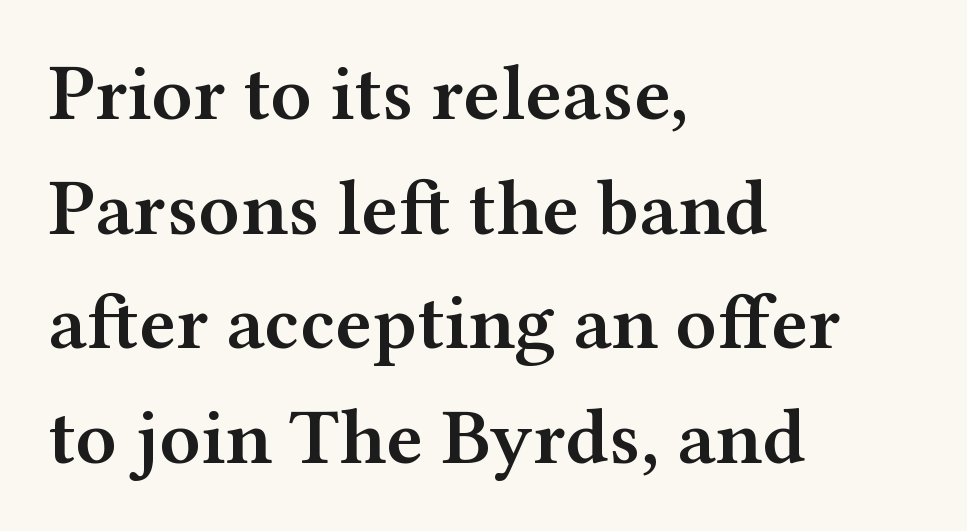
Q: Is the text bold? A: Semi-bold.
Q: Is the text italic (slanted)? A: No, it is upright.
Q: Is the typeface a serif or a sans-serif typeface? A: Serif.
Q: Is the text underlined? A: No.
Q: How is the paragraph aligned? A: Left-aligned.
Q: Is the spacing between letters normal or unusually wide? A: Normal.
Q: Is the spacing between lines tight, normal or loose? A: Normal.
Q: Width (condensed, normal, or wide)? A: Wide.
Q: Stroke contrast? A: Medium.
Q: x-height? A: Medium.
Q: Monospaced? A: No.
